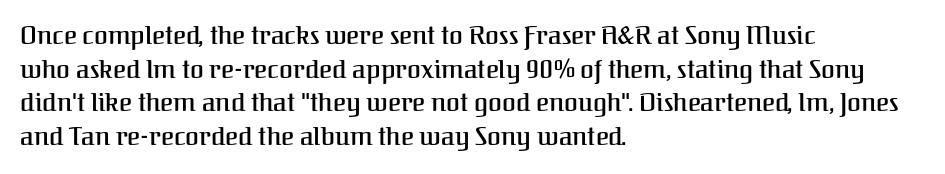
Caption: multi-line text, flush left, ragged right. The font's upright variant was chosen for this text. What stands out about the letter spacing? Nothing — it is the standard amount. Has an underline been added? It has not. This block has exactly the height ordinary leading produces.
